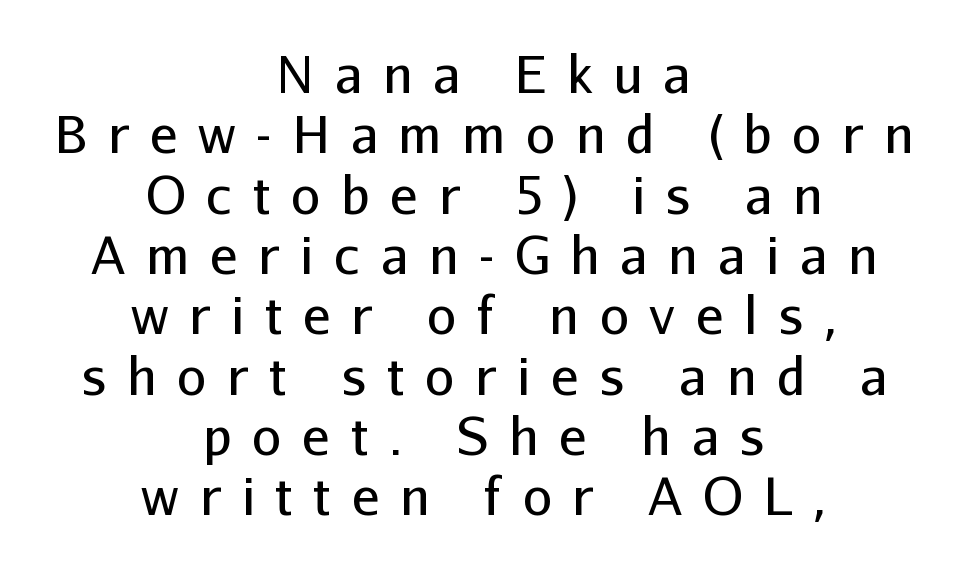
Q: Is the text bold? A: No.
Q: Is the text italic (slanted)? A: No, it is upright.
Q: Is the typeface a serif or a sans-serif typeface? A: Sans-serif.
Q: Is the text underlined? A: No.
Q: How is the paragraph aligned? A: Centered.
Q: Is the spacing between letters normal or unusually wide? A: Unusually wide.
Q: Width (condensed, normal, or wide)? A: Normal.
Q: Stroke contrast? A: Low.
Q: x-height? A: Medium.
Q: Monospaced? A: No.
